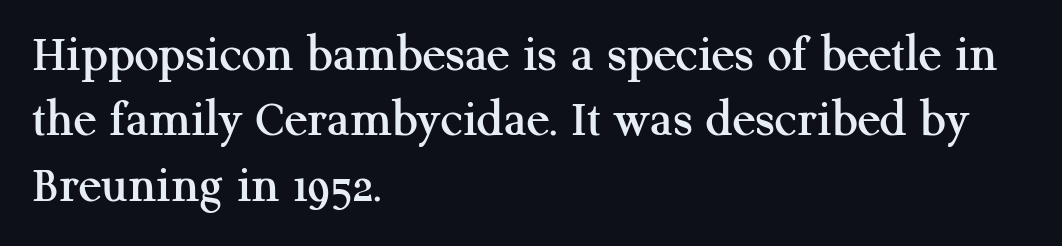
The font's upright variant was chosen for this text. Short and long lines alike share a common starting point at left. Yep, those are serifs on the letters. The space beneath each line is pristine and unruled. The face used here is rendered with its standard letterfit. These lines are rendered in a variable-pitch font.
